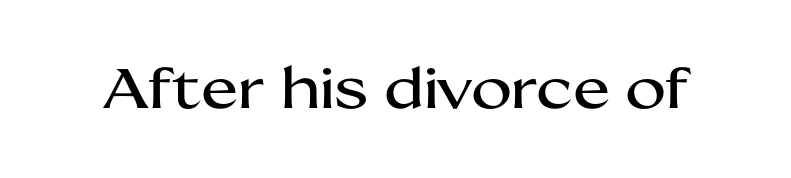
Q: Is the text italic (slanted)? A: No, it is upright.
Q: Is the text underlined? A: No.
Q: Is the spacing between letters normal or unusually wide? A: Normal.
Q: Width (condensed, normal, or wide)? A: Wide.
Q: Stroke contrast? A: Medium.
Q: x-height? A: Medium.
Q: Monospaced? A: No.
